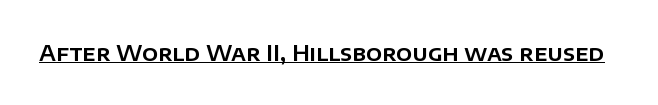
{"italic": "no", "underline": "yes", "letter_spacing": "normal", "letter_spacing_em": 0.0, "glyph_px": 21}
